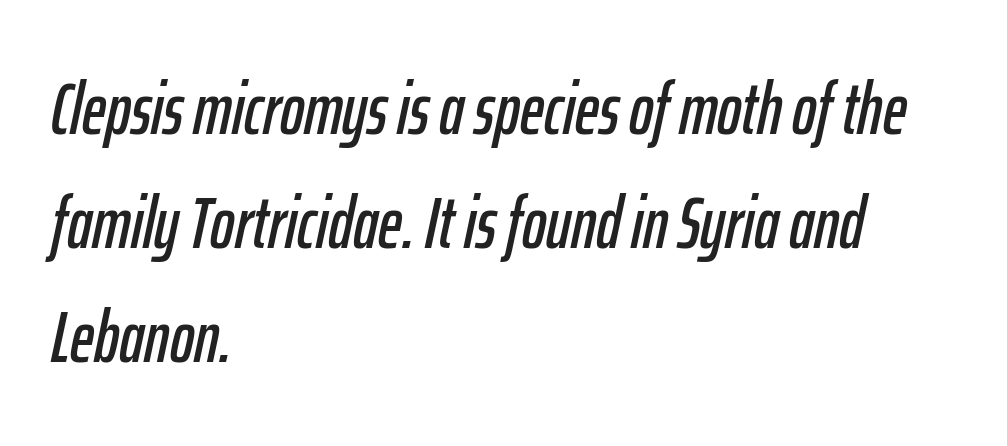
{"italic": "yes", "lean": "right", "slant_degrees": 12, "width": "condensed", "stroke_contrast": "low", "x_height": "medium", "monospaced": "no", "underline": "no", "align": "left", "line_spacing": "normal", "line_spacing_ratio": 1.56, "letter_spacing": "normal", "letter_spacing_em": 0.0, "glyph_px": 73}
